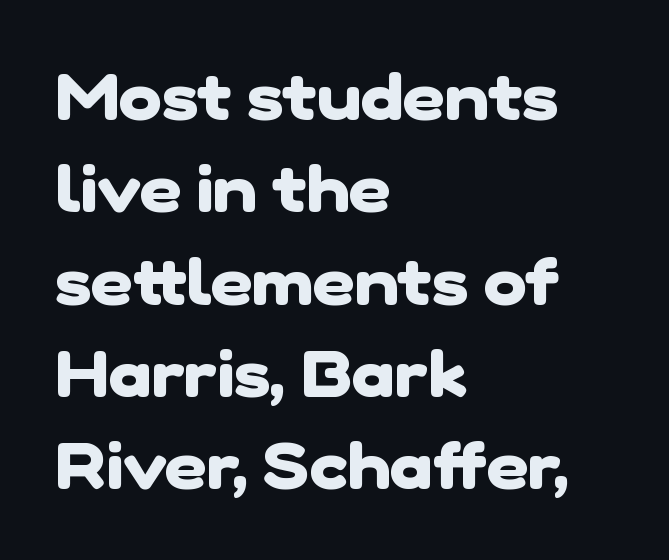
The lines are quadded left. These lines are rendered in a variable-pitch font. Each row of text sits above clean, open space. Typesetter's note: full bold, strokes at maximum text heaviness. A typesetter would call this leading conventional body-copy spacing. Tracking here is standard; glyphs follow each other at the usual distance.
